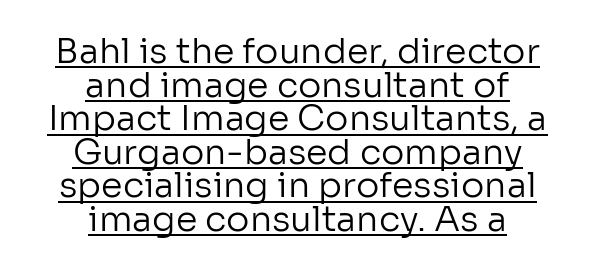
Q: Is the text bold? A: No.
Q: Is the text italic (slanted)? A: No, it is upright.
Q: Is the typeface a serif or a sans-serif typeface? A: Sans-serif.
Q: Is the text underlined? A: Yes.
Q: How is the paragraph aligned? A: Centered.
Q: Is the spacing between letters normal or unusually wide? A: Normal.
Q: Is the spacing between lines tight, normal or loose? A: Tight.
Q: Width (condensed, normal, or wide)? A: Normal.
Q: Stroke contrast? A: Low.
Q: x-height? A: Medium.
Q: Monospaced? A: No.
